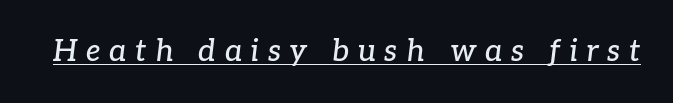
Classification — serif. Honestly, the letter spacing is so wide it's the main thing you notice. The whole block is typeset with a tilt. The specimen includes a rule beneath the text block's lines.
